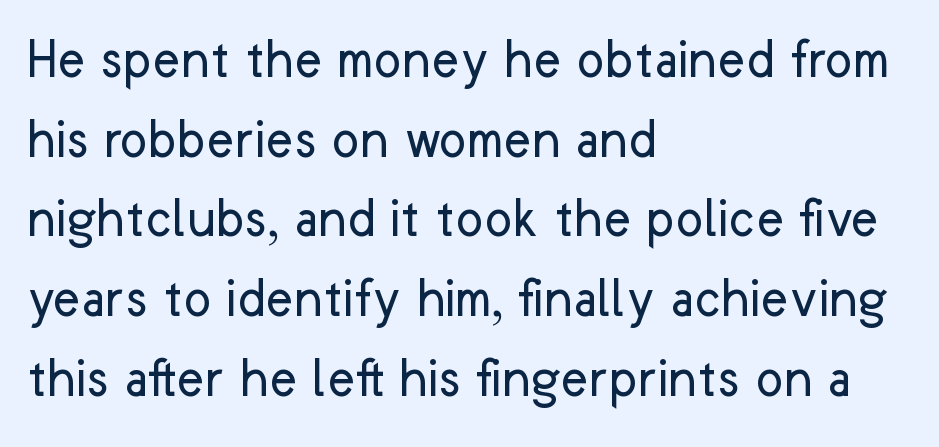
Q: Is the text bold? A: No.
Q: Is the text italic (slanted)? A: No, it is upright.
Q: Is the typeface a serif or a sans-serif typeface? A: Sans-serif.
Q: Is the text underlined? A: No.
Q: How is the paragraph aligned? A: Left-aligned.
Q: Is the spacing between letters normal or unusually wide? A: Normal.
Q: Is the spacing between lines tight, normal or loose? A: Normal.
Q: Width (condensed, normal, or wide)? A: Normal.
Q: Stroke contrast? A: Low.
Q: x-height? A: Medium.
Q: Monospaced? A: No.
